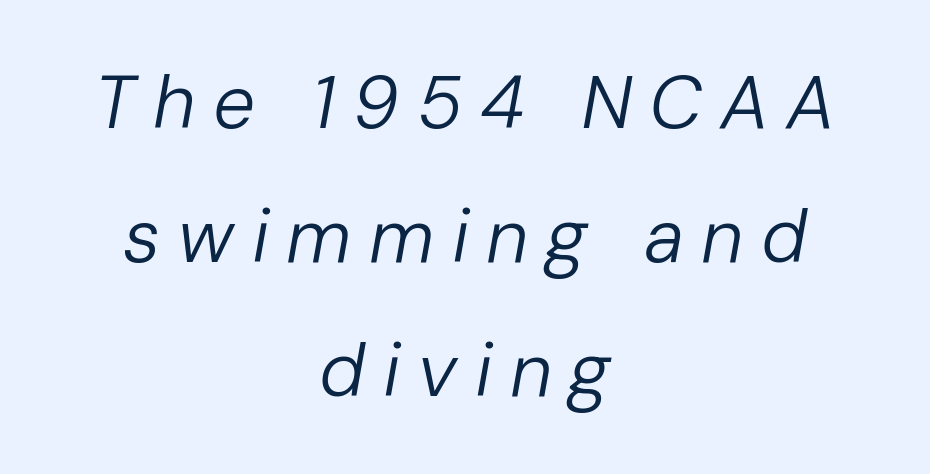
{"italic": "yes", "lean": "right", "slant_degrees": 10, "bold": "no", "weight": "regular", "width": "normal", "stroke_contrast": "low", "x_height": "medium", "monospaced": "no", "underline": "no", "align": "center", "line_spacing_ratio": 1.79, "letter_spacing": "wide", "letter_spacing_em": 0.23, "glyph_px": 75}
